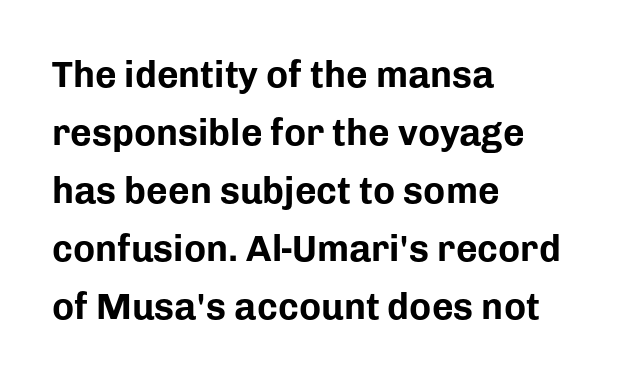
The image shows 37 px bold sans-serif type, upright; set left-aligned, normal line spacing (1.57x), normal letter spacing, not underlined; low stroke contrast and a medium x-height.
